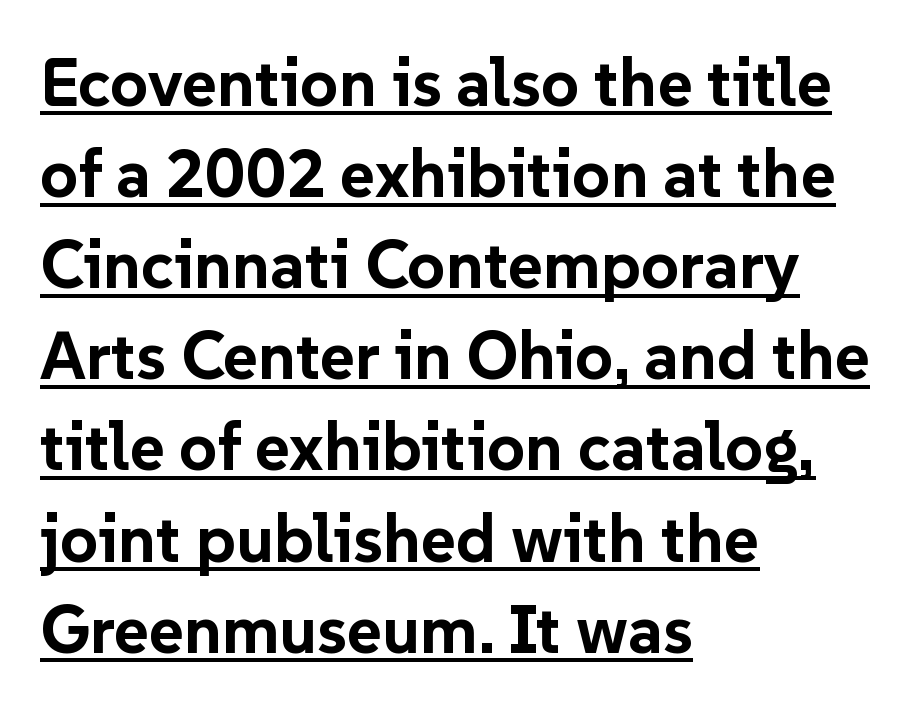
Beneath each row of characters lies a ruled line. You could not count columns in this text — the font is proportionally spaced. Students, this is bold: see how much ink each stroke carries. Layout note: lines flush left.
